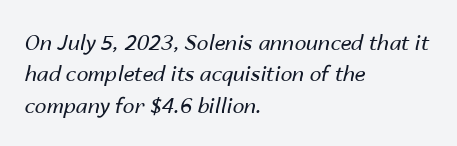
What stands out about the letter spacing? Nothing — it is the standard amount. No word sits above an underline. Students, observe: this is what conventionally led text looks like. A classic flush-left, rag-right setting is used for this passage. In terms of posture, this sample is oblique. No extra ink here — the face is not bold.
